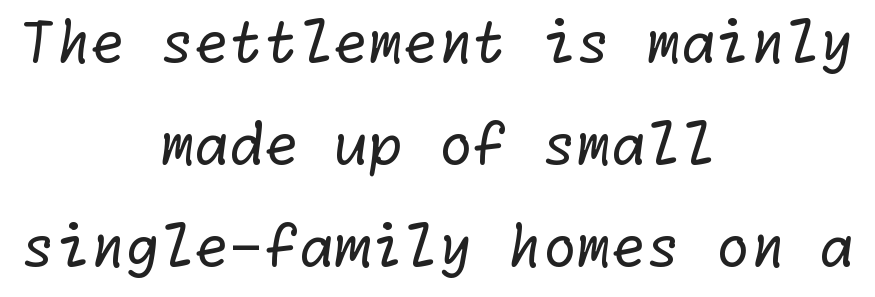
The image shows 56 px regular-weight sans-serif type; set centered, line spacing 1.82x, normal letter spacing, not underlined; low stroke contrast and a medium x-height.
